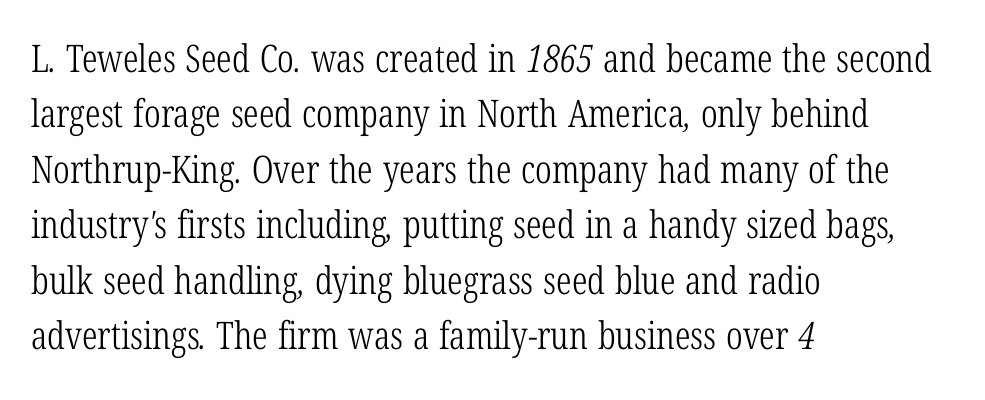
Q: Is the text bold? A: No.
Q: Is the typeface a serif or a sans-serif typeface? A: Serif.
Q: Is the text underlined? A: No.
Q: How is the paragraph aligned? A: Left-aligned.
Q: Is the spacing between letters normal or unusually wide? A: Normal.
Q: Is the spacing between lines tight, normal or loose? A: Normal.
Q: Width (condensed, normal, or wide)? A: Condensed.
Q: Stroke contrast? A: Low.
Q: x-height? A: Medium.
Q: Monospaced? A: No.
